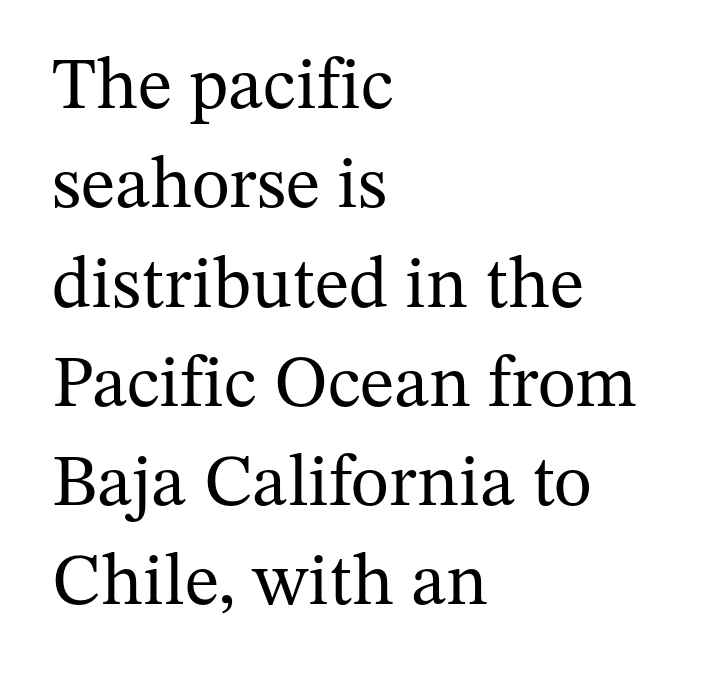
The lines in this sample share a left origin and differ only in where they stop. These lines are rendered in a variable-pitch font. To sum up the face: it has serifs. Anything drawn beneath the words? Only blank space. Letters have the restrained weight of plain body copy at most.
